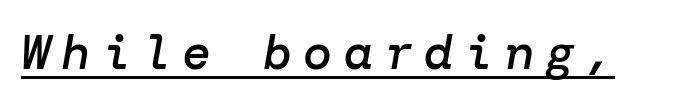
The typesetter has applied underlining to the passage shown. Yep, that's italic — everything's leaning. I'd describe the lettering as semibold — firm but not a full bold. Each word looks stretched out because of the extra space between its letters.
